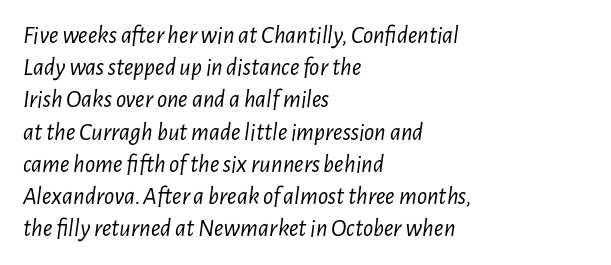
Q: Is the text bold? A: No.
Q: Is the text italic (slanted)? A: Yes, it leans right by about 7 degrees.
Q: Is the text underlined? A: No.
Q: How is the paragraph aligned? A: Left-aligned.
Q: Is the spacing between letters normal or unusually wide? A: Normal.
Q: Is the spacing between lines tight, normal or loose? A: Normal.
